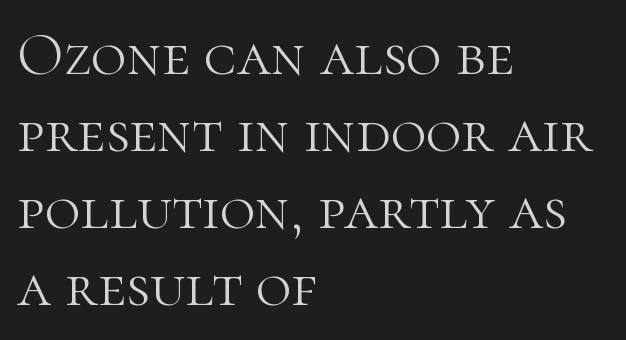
The image shows 61 px light serif type, upright; set left-aligned, normal line spacing (1.26x), normal letter spacing, not underlined; high stroke contrast and a medium x-height.
